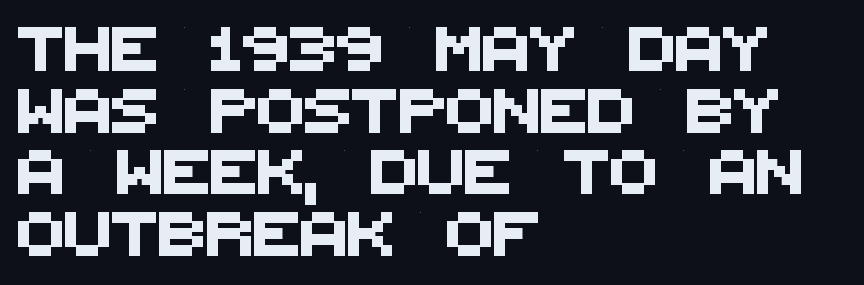
Q: Is the typeface a serif or a sans-serif typeface? A: Sans-serif.
Q: Is the text underlined? A: No.
Q: How is the paragraph aligned? A: Left-aligned.
Q: Is the spacing between letters normal or unusually wide? A: Normal.
Q: Is the spacing between lines tight, normal or loose? A: Normal.
Q: Width (condensed, normal, or wide)? A: Normal.
Q: Stroke contrast? A: Medium.
Q: x-height? A: Large.
Q: Monospaced? A: No.
